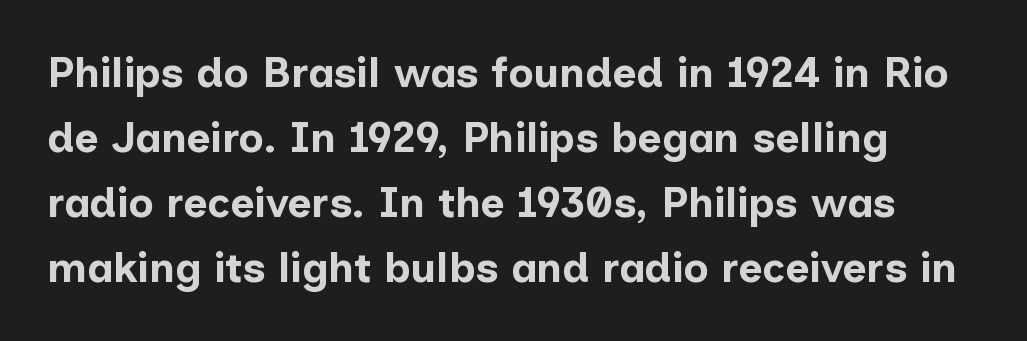
{"serif": "no", "italic": "no", "bold": "yes", "weight": "bold", "width": "normal", "stroke_contrast": "low", "x_height": "medium", "monospaced": "no", "underline": "no", "line_spacing": "normal", "line_spacing_ratio": 1.55, "letter_spacing": "normal", "letter_spacing_em": 0.0, "glyph_px": 42}
